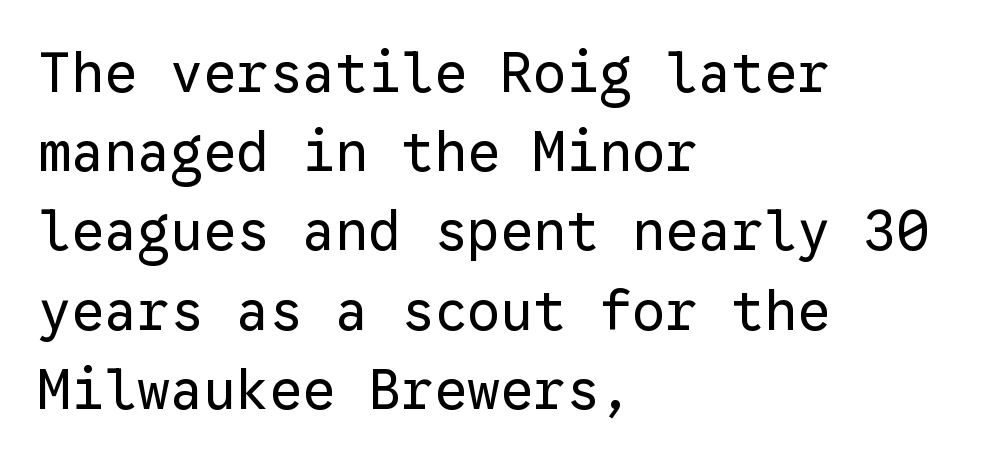
Q: Is the text bold? A: No.
Q: Is the text italic (slanted)? A: No, it is upright.
Q: Is the typeface a serif or a sans-serif typeface? A: Sans-serif.
Q: Is the text underlined? A: No.
Q: How is the paragraph aligned? A: Left-aligned.
Q: Is the spacing between letters normal or unusually wide? A: Normal.
Q: Is the spacing between lines tight, normal or loose? A: Normal.
Q: Width (condensed, normal, or wide)? A: Normal.
Q: Stroke contrast? A: Low.
Q: x-height? A: Medium.
Q: Monospaced? A: Yes.
